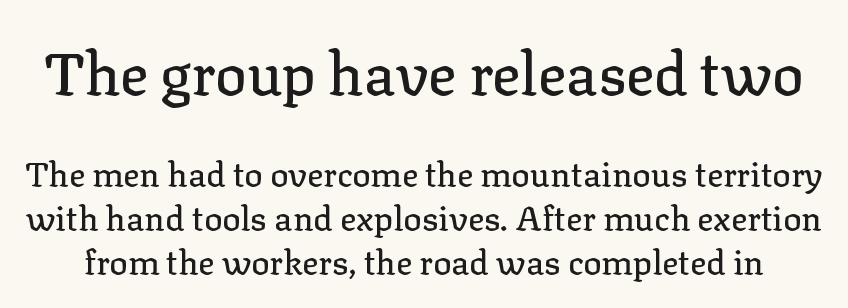
The image shows 59 px serif type, upright; set normal line spacing (1.29x), normal letter spacing, not underlined; the first (top) block is 1.74x larger; low stroke contrast and a medium x-height.
